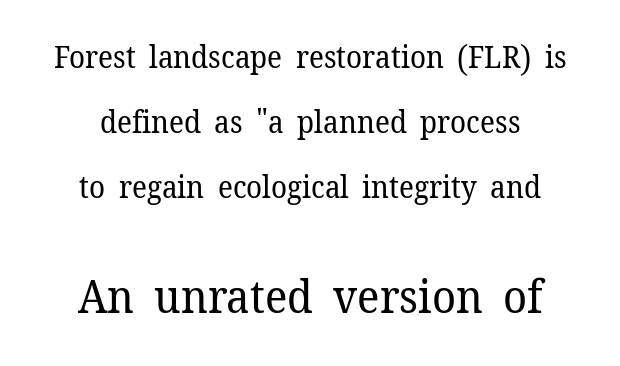
{"serif": "yes", "italic": "no", "bold": "no", "weight": "regular", "width": "normal", "stroke_contrast": "low", "x_height": "medium", "monospaced": "no", "underline": "no", "align": "center", "line_spacing": "loose", "line_spacing_ratio": 2.16, "letter_spacing": "normal", "letter_spacing_em": 0.0, "larger_block": "second", "size_ratio": 1.5, "glyph_px": 45}
